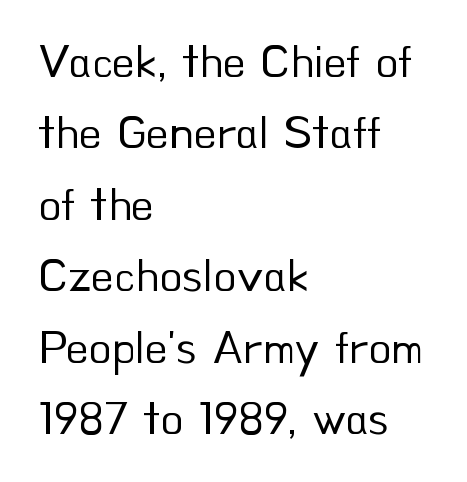
Q: Is the text bold? A: No.
Q: Is the text italic (slanted)? A: No, it is upright.
Q: Is the typeface a serif or a sans-serif typeface? A: Sans-serif.
Q: Is the text underlined? A: No.
Q: How is the paragraph aligned? A: Left-aligned.
Q: Is the spacing between letters normal or unusually wide? A: Normal.
Q: Is the spacing between lines tight, normal or loose? A: Normal.
Q: Width (condensed, normal, or wide)? A: Normal.
Q: Stroke contrast? A: Low.
Q: x-height? A: Small.
Q: Monospaced? A: No.
